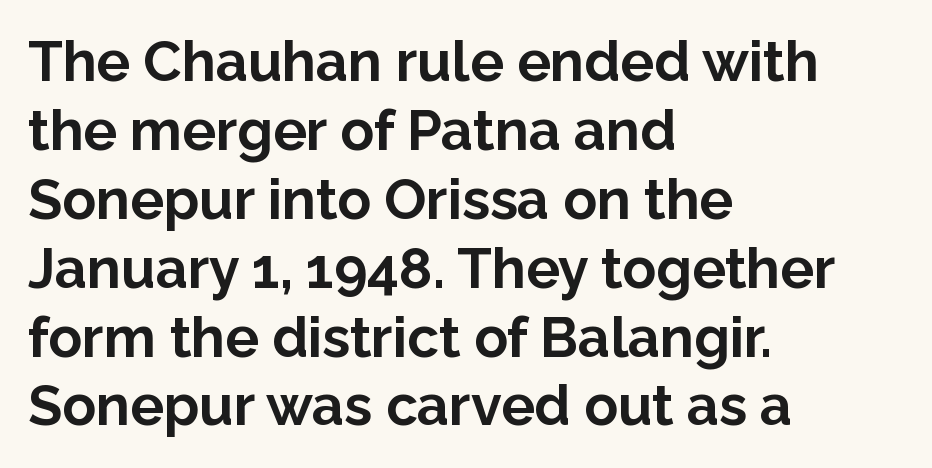
Emphasis by weight is at full strength: bold. Each letter's strokes conclude bluntly, with no projecting serifs. Character widths vary here, with narrow letters taking less room than wide ones. Does extra space separate the letters? No, they use regular spacing. Ascenders rise straight up at ninety degrees. Where is the straight margin? On the left.
